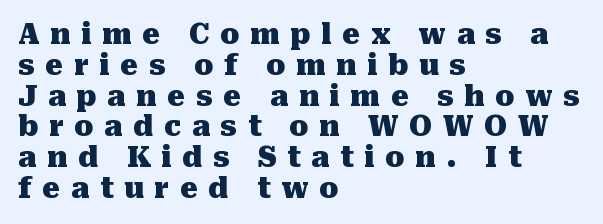
{"serif": "yes", "italic": "no", "bold": "yes", "weight": "heavy", "width": "normal", "stroke_contrast": "medium", "x_height": "medium", "monospaced": "no", "underline": "no", "align": "left", "line_spacing": "tight", "line_spacing_ratio": 1.1, "letter_spacing": "wide", "letter_spacing_em": 0.38, "glyph_px": 28}
